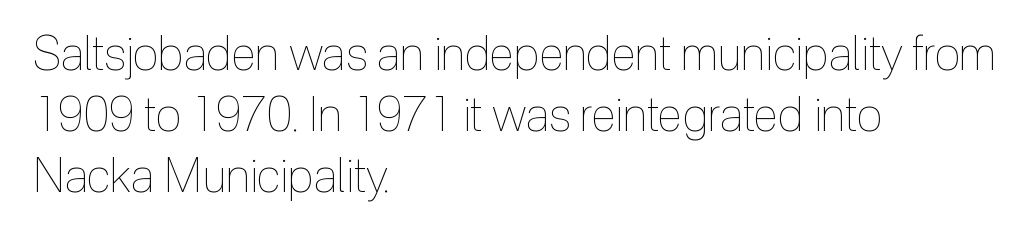
The image shows 47 px thin, condensed type, upright; set left-aligned, normal line spacing (1.3x), normal letter spacing, not underlined; a medium x-height.
